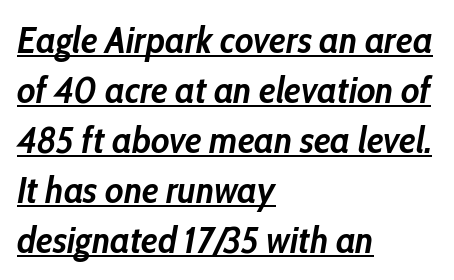
Q: Is the text bold? A: Yes.
Q: Is the text italic (slanted)? A: Yes, it leans right by about 10 degrees.
Q: Is the text underlined? A: Yes.
Q: How is the paragraph aligned? A: Left-aligned.
Q: Is the spacing between letters normal or unusually wide? A: Normal.
Q: Is the spacing between lines tight, normal or loose? A: Normal.
Q: Width (condensed, normal, or wide)? A: Condensed.
Q: Stroke contrast? A: Low.
Q: x-height? A: Medium.
Q: Monospaced? A: No.
